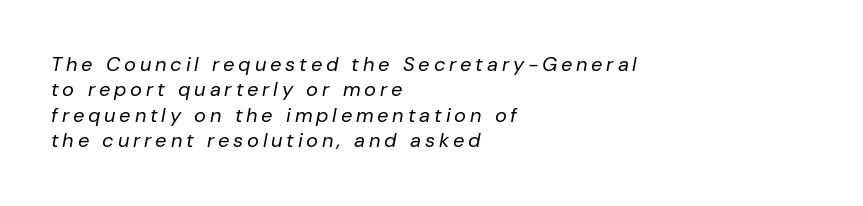
The image shows 20 px text type, italic (leaning right); set left-aligned, normal line spacing (1.27x), not underlined.
